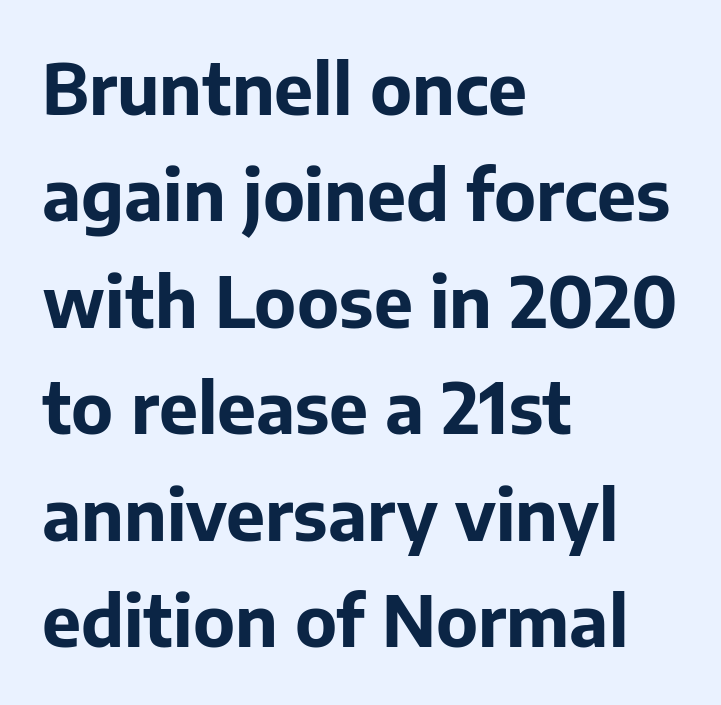
{"serif": "no", "italic": "no", "bold": "yes", "weight": "bold", "width": "normal", "stroke_contrast": "low", "x_height": "medium", "monospaced": "no", "underline": "no", "align": "left", "line_spacing": "normal", "line_spacing_ratio": 1.52, "letter_spacing": "normal", "letter_spacing_em": 0.0, "glyph_px": 70}
